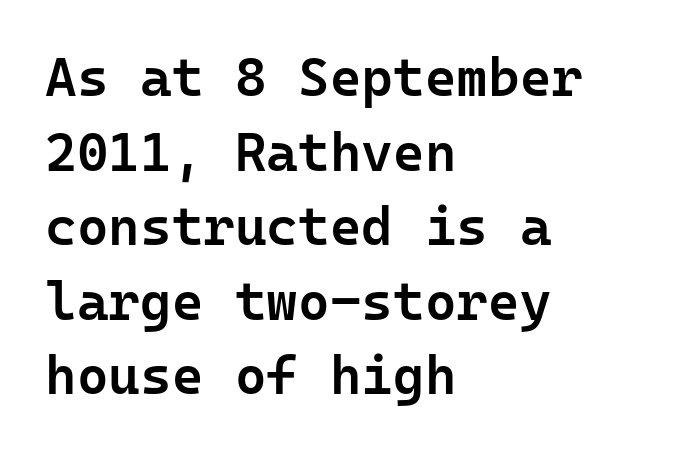
Q: Is the text bold? A: Semi-bold.
Q: Is the text italic (slanted)? A: No, it is upright.
Q: Is the typeface a serif or a sans-serif typeface? A: Sans-serif.
Q: Is the text underlined? A: No.
Q: How is the paragraph aligned? A: Left-aligned.
Q: Is the spacing between letters normal or unusually wide? A: Normal.
Q: Is the spacing between lines tight, normal or loose? A: Normal.
Q: Width (condensed, normal, or wide)? A: Normal.
Q: Stroke contrast? A: Low.
Q: x-height? A: Medium.
Q: Monospaced? A: Yes.
